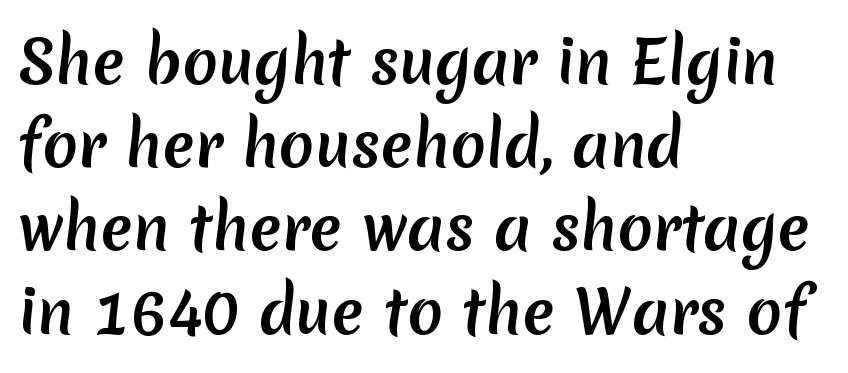
{"serif": "no", "width": "normal", "stroke_contrast": "medium", "x_height": "medium", "monospaced": "no", "underline": "no", "align": "left", "line_spacing": "normal", "line_spacing_ratio": 1.41, "letter_spacing": "normal", "letter_spacing_em": 0.0, "glyph_px": 59}
